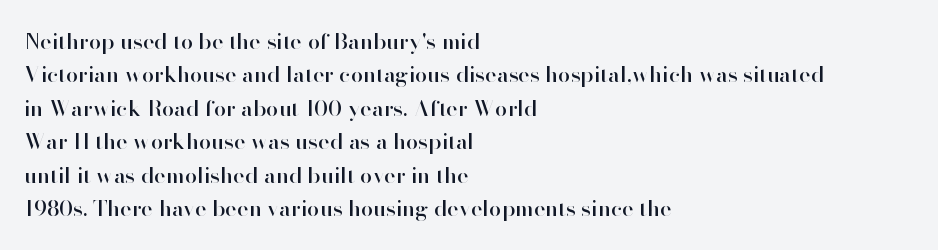
{"italic": "no", "underline": "no", "align": "left", "line_spacing": "normal", "line_spacing_ratio": 1.52, "letter_spacing": "normal", "letter_spacing_em": 0.0, "glyph_px": 22}
